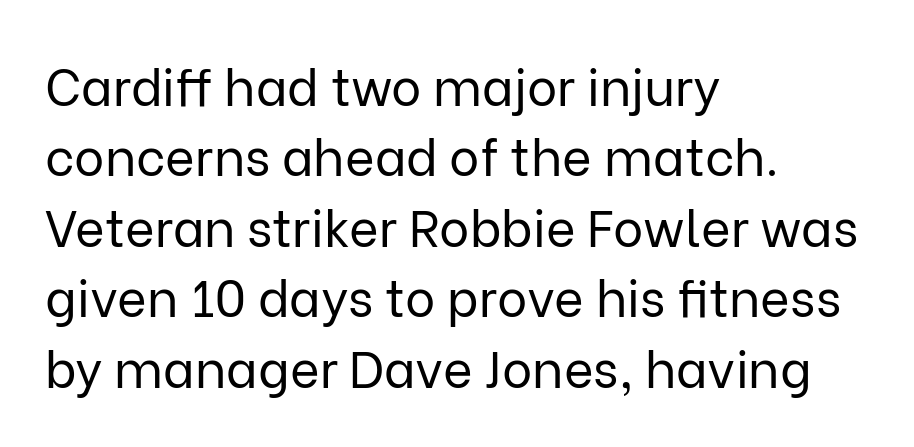
The font's upright variant was chosen for this text. Casual observation: everything's shoved over to the left. The passage shown is typed in a proportional face where columns would drift. No extra tracking has been applied to these lines.
